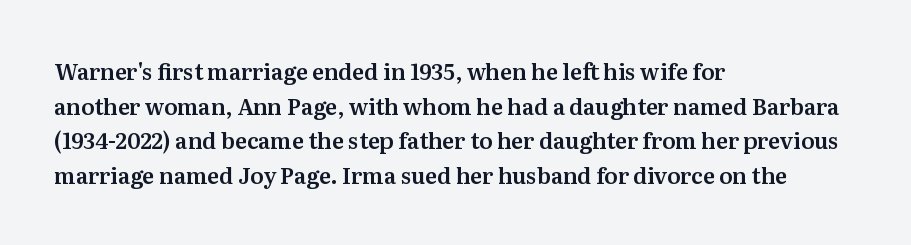
Q: Is the text italic (slanted)? A: No, it is upright.
Q: Is the text underlined? A: No.
Q: How is the paragraph aligned? A: Left-aligned.
Q: Is the spacing between letters normal or unusually wide? A: Normal.
Q: Is the spacing between lines tight, normal or loose? A: Normal.
